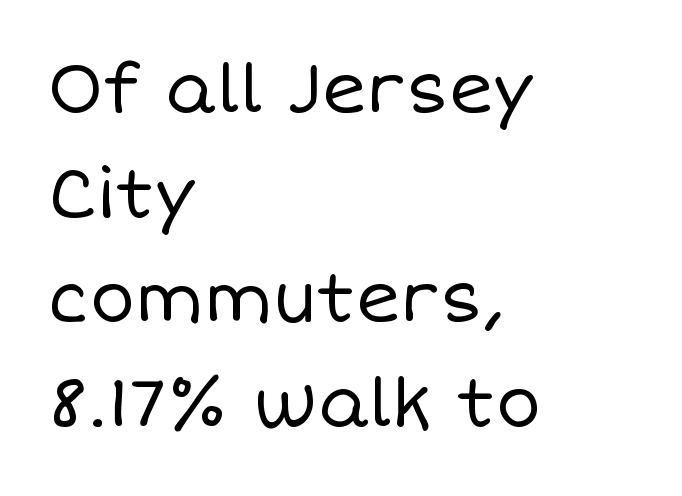
{"italic": "no", "bold": "no", "weight": "regular", "width": "normal", "stroke_contrast": "low", "x_height": "large", "monospaced": "no", "underline": "no", "align": "left", "line_spacing": "normal", "line_spacing_ratio": 1.54, "letter_spacing": "normal", "letter_spacing_em": 0.0, "glyph_px": 68}
